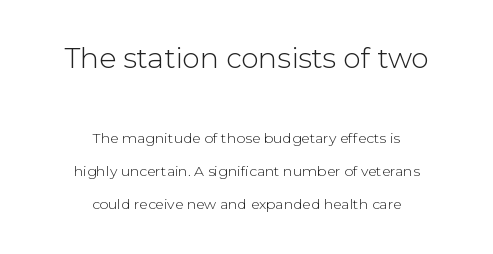
The image shows 28 px light sans-serif type, upright; set centered, loose line spacing (2.37x), normal letter spacing, not underlined; the first (top) block is 2.0x larger; low stroke contrast and a medium x-height.
